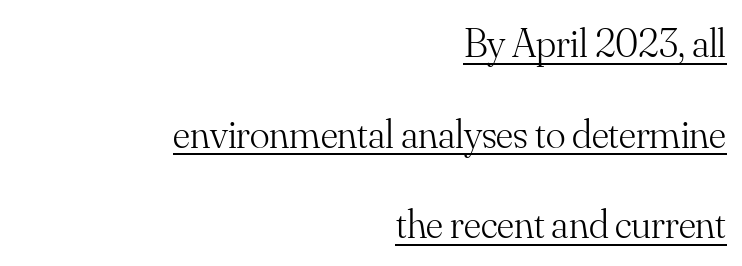
The image shows 41 px light serif type, upright; set right-aligned, loose line spacing (2.21x), normal letter spacing, underlined; medium stroke contrast and a small x-height.
